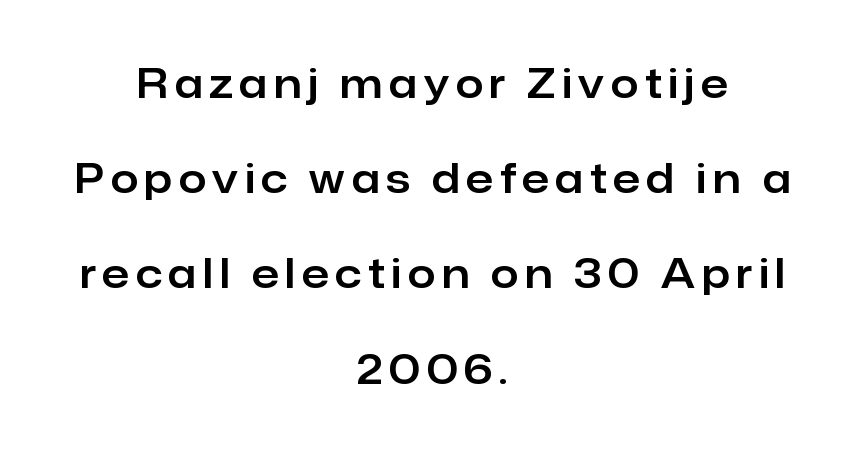
Underlining? Definitely not there. The line-height multiplier appears high, well above default. The rendering uses natural spacing where letterforms have individual widths. This is roman type, the default non-slanted kind.
